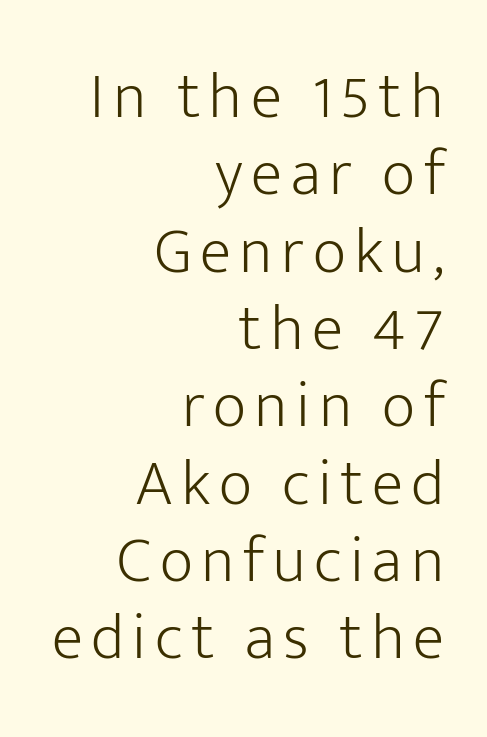
The image shows 65 px light sans-serif type, upright; set right-aligned, line spacing 1.19x, not underlined; low stroke contrast and a medium x-height.
